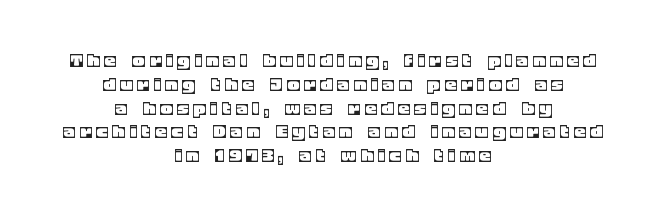
{"italic": "no", "underline": "no", "align": "center", "line_spacing": "tight", "line_spacing_ratio": 1.08, "letter_spacing": "wide", "letter_spacing_em": 0.25, "glyph_px": 22}
